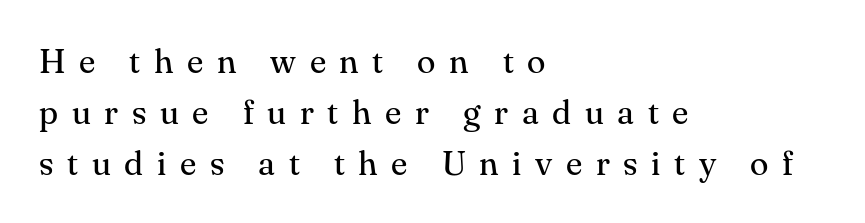
{"serif": "yes", "italic": "no", "bold": "no", "weight": "regular", "width": "normal", "stroke_contrast": "medium", "x_height": "small", "monospaced": "no", "underline": "no", "align": "left", "line_spacing": "normal", "line_spacing_ratio": 1.5, "letter_spacing": "wide", "letter_spacing_em": 0.4, "glyph_px": 34}
